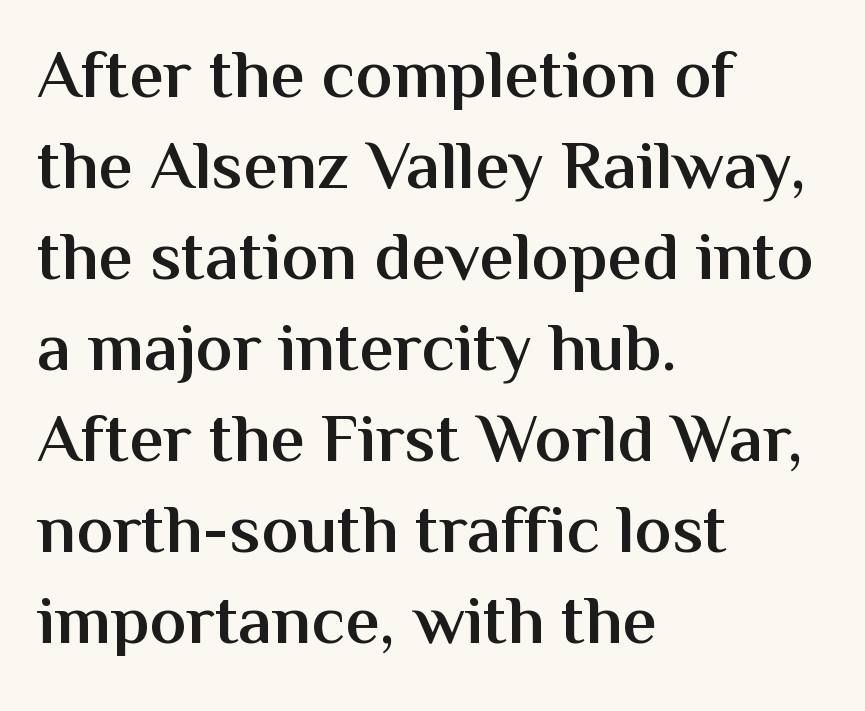
Q: Is the text bold? A: Semi-bold.
Q: Is the text italic (slanted)? A: No, it is upright.
Q: Is the typeface a serif or a sans-serif typeface? A: Sans-serif.
Q: Is the text underlined? A: No.
Q: How is the paragraph aligned? A: Left-aligned.
Q: Is the spacing between letters normal or unusually wide? A: Normal.
Q: Is the spacing between lines tight, normal or loose? A: Normal.
Q: Width (condensed, normal, or wide)? A: Normal.
Q: Stroke contrast? A: Medium.
Q: x-height? A: Medium.
Q: Monospaced? A: No.
